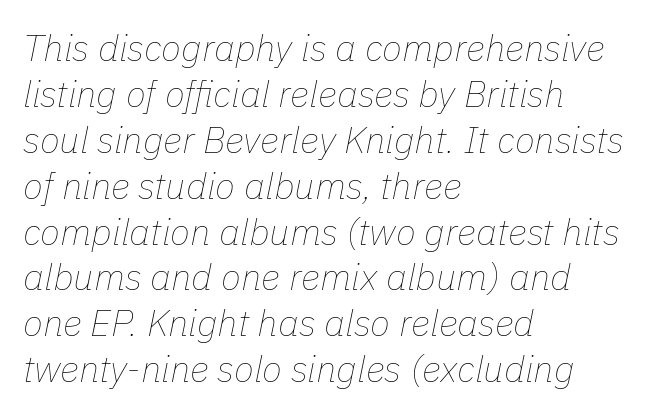
{"italic": "yes", "lean": "right", "slant_degrees": 11, "bold": "no", "weight": "thin", "width": "normal", "stroke_contrast": "low", "x_height": "medium", "monospaced": "no", "underline": "no", "align": "left", "line_spacing_ratio": 1.24, "letter_spacing": "normal", "letter_spacing_em": 0.0, "glyph_px": 37}
